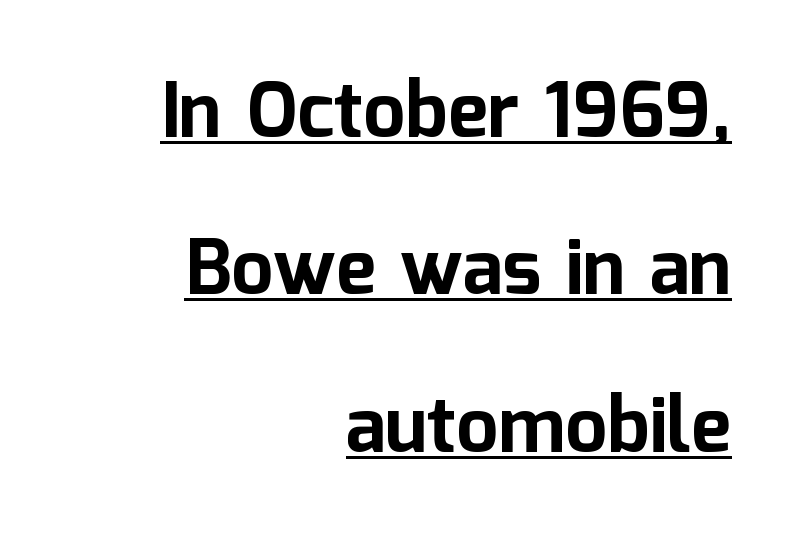
The image shows 76 px bold sans-serif type, upright; set right-aligned, loose line spacing (2.07x), normal letter spacing, underlined; low stroke contrast and a medium x-height.
